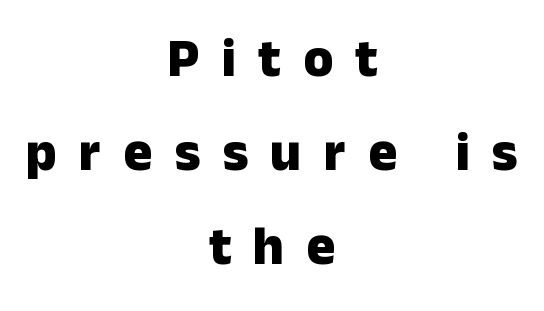
Q: Is the text bold? A: Yes.
Q: Is the text italic (slanted)? A: No, it is upright.
Q: Is the typeface a serif or a sans-serif typeface? A: Sans-serif.
Q: Is the text underlined? A: No.
Q: How is the paragraph aligned? A: Centered.
Q: Is the spacing between letters normal or unusually wide? A: Unusually wide.
Q: Width (condensed, normal, or wide)? A: Normal.
Q: Stroke contrast? A: Low.
Q: x-height? A: Medium.
Q: Monospaced? A: No.
